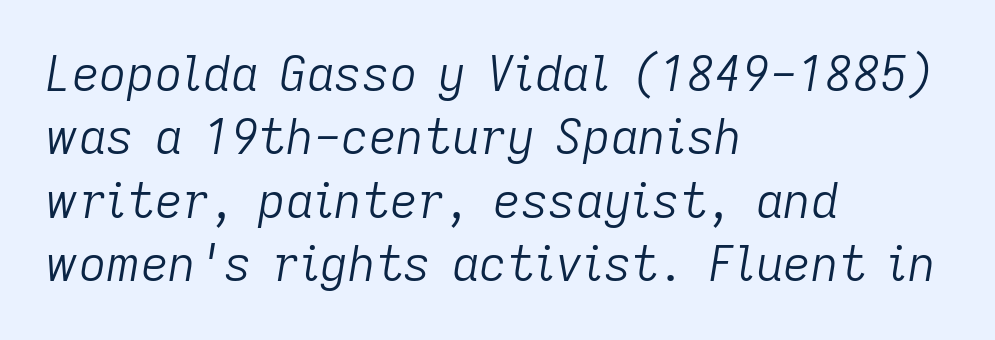
The image shows 48 px light type, italic (leaning right); set left-aligned, normal line spacing (1.32x), normal letter spacing, not underlined; low stroke contrast and a medium x-height.
